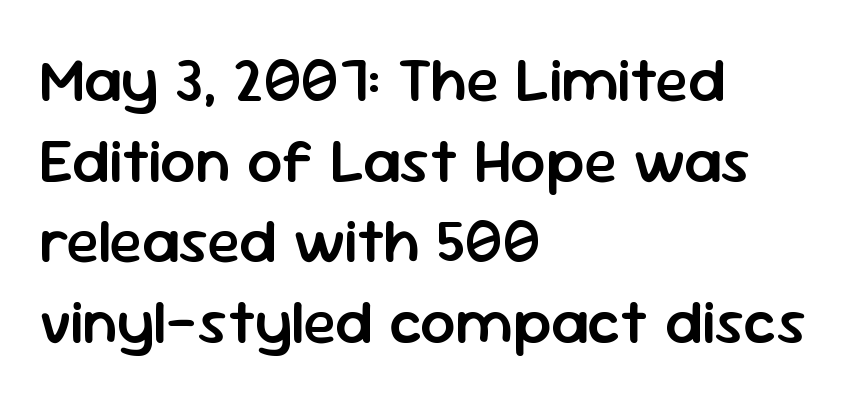
{"serif": "no", "italic": "no", "bold": "semi", "weight": "semibold", "width": "normal", "stroke_contrast": "low", "x_height": "medium", "monospaced": "no", "underline": "no", "align": "left", "line_spacing": "normal", "line_spacing_ratio": 1.3, "letter_spacing": "normal", "letter_spacing_em": 0.0, "glyph_px": 62}
